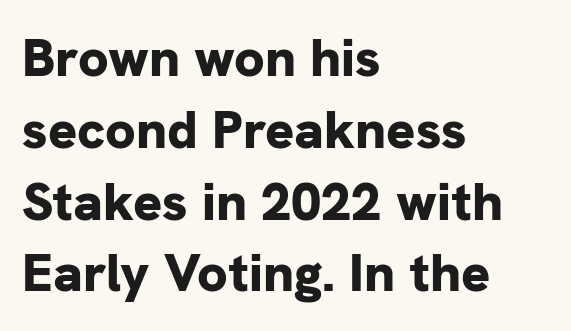
The image shows 54 px bold sans-serif type, upright; set left-aligned, normal line spacing (1.33x), normal letter spacing, not underlined; low stroke contrast and a medium x-height.
